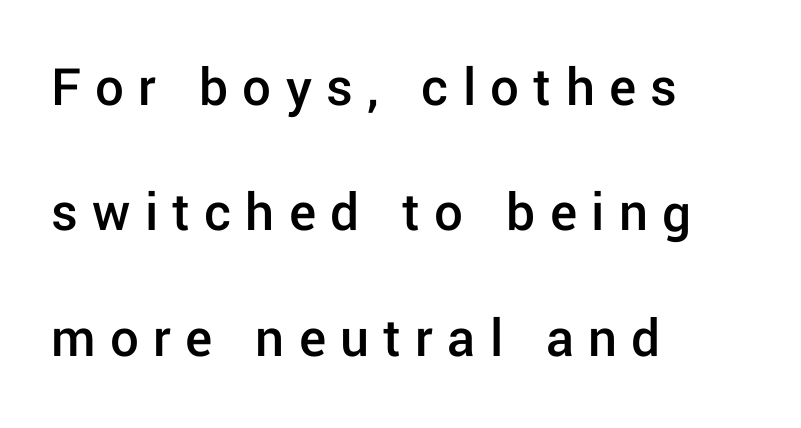
It's the straight-up-and-down kind of type. Observe the absence of serifs on each vertical stroke in this sample. One glance says open: line gaps are wider than usual. Typeset ragged right — the left edge is the straight one.
